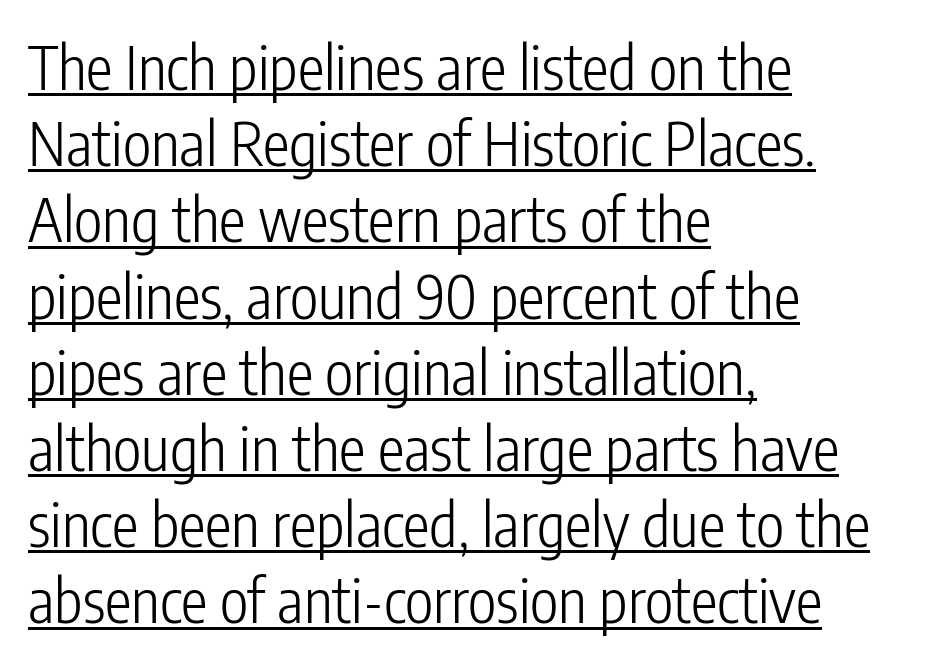
The image shows 60 px light, condensed sans-serif type, upright; set left-aligned, normal line spacing (1.27x), normal letter spacing, underlined; low stroke contrast and a medium x-height.
